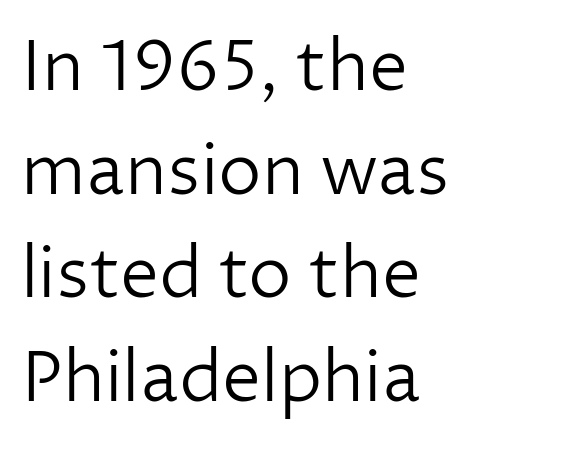
The letters stand upright; this is a roman face. Note the varied advance widths — an 'i' is clearly narrower than an 'm'. The paragraph shown leans on its left margin. The weight tops out at a normal text grade. The foot of each line stays bare and open.
